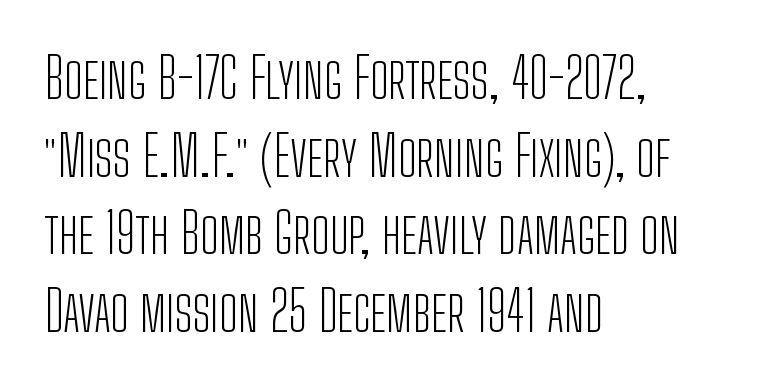
The image shows 55 px light, condensed sans-serif type, upright; set left-aligned, normal line spacing (1.41x), normal letter spacing, not underlined; low stroke contrast and a medium x-height.
